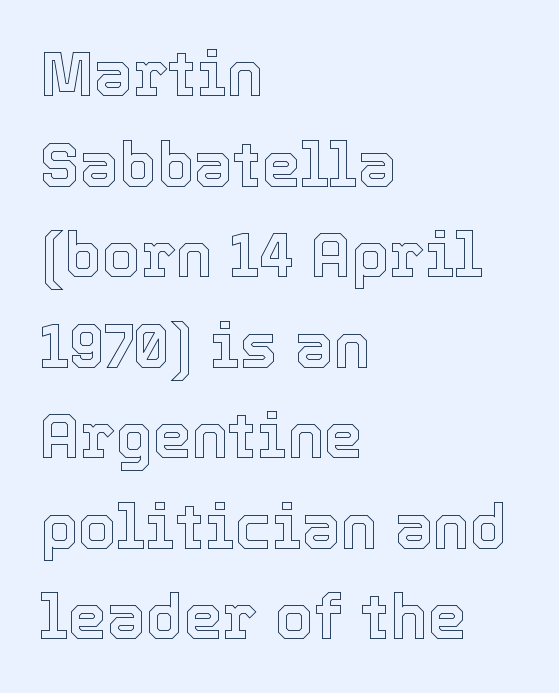
Q: Is the text italic (slanted)? A: No, it is upright.
Q: Is the text underlined? A: No.
Q: How is the paragraph aligned? A: Left-aligned.
Q: Is the spacing between letters normal or unusually wide? A: Normal.
Q: Is the spacing between lines tight, normal or loose? A: Normal.
Q: Width (condensed, normal, or wide)? A: Normal.
Q: x-height? A: Medium.
Q: Monospaced? A: No.
